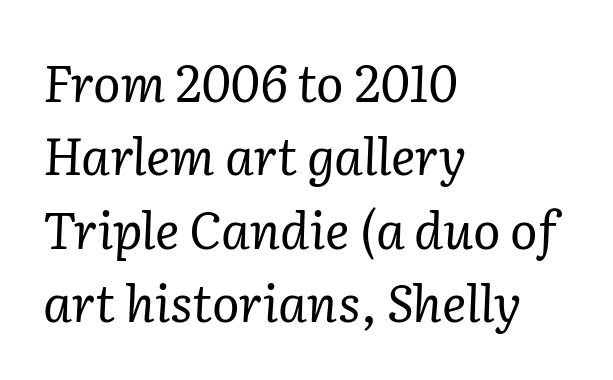
Q: Is the text bold? A: No.
Q: Is the text italic (slanted)? A: Yes, it leans right by about 2 degrees.
Q: Is the typeface a serif or a sans-serif typeface? A: Serif.
Q: Is the text underlined? A: No.
Q: How is the paragraph aligned? A: Left-aligned.
Q: Is the spacing between letters normal or unusually wide? A: Normal.
Q: Is the spacing between lines tight, normal or loose? A: Normal.
Q: Width (condensed, normal, or wide)? A: Normal.
Q: Stroke contrast? A: Low.
Q: x-height? A: Medium.
Q: Monospaced? A: No.
